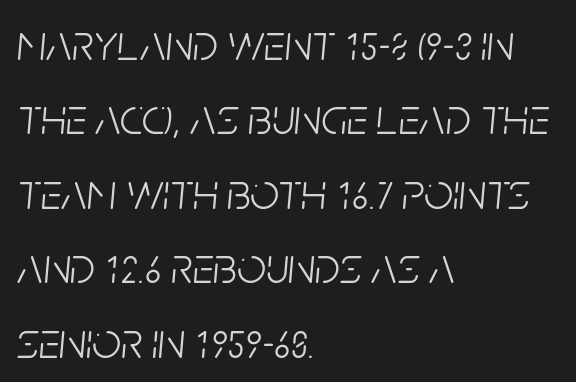
The letters are slanted; this is an italic face. These lines keep a tight, regular rhythm from letter to letter. Think of a printed novel: that variable character pitch is what you see here. Only glyphs here, with clear space below each row.
